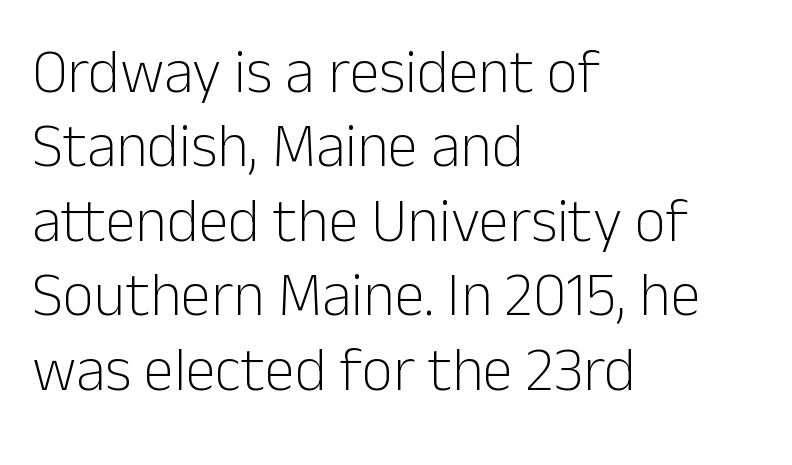
{"serif": "no", "italic": "no", "bold": "no", "weight": "light", "width": "normal", "stroke_contrast": "low", "x_height": "medium", "monospaced": "no", "underline": "no", "align": "left", "line_spacing_ratio": 1.22, "letter_spacing": "normal", "letter_spacing_em": 0.0, "glyph_px": 61}
